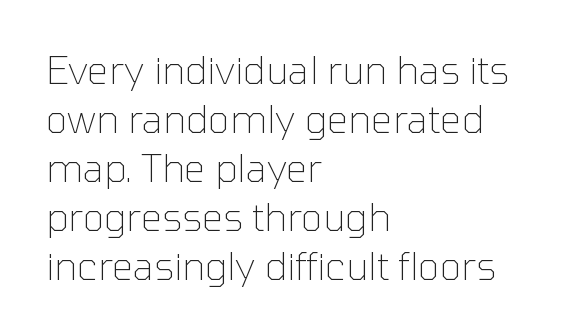
The image shows 38 px thin sans-serif type, upright; set left-aligned, normal line spacing (1.29x), normal letter spacing, not underlined; low stroke contrast and a medium x-height.
